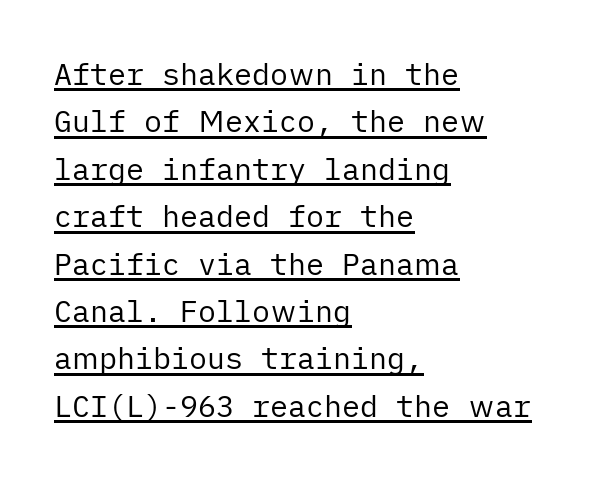
The face used here is rendered with its standard letterfit. Visually the block forms a straight wall on the left and a jagged coastline on the right. Heft: none added — not bold. The rendering uses the underline text-decoration.
